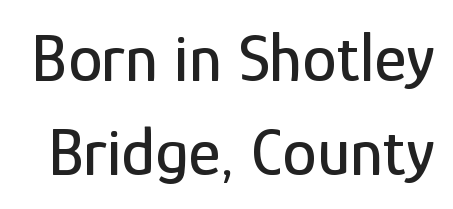
The image shows 69 px condensed sans-serif type, upright; set normal line spacing (1.36x), normal letter spacing, not underlined; low stroke contrast and a medium x-height.
